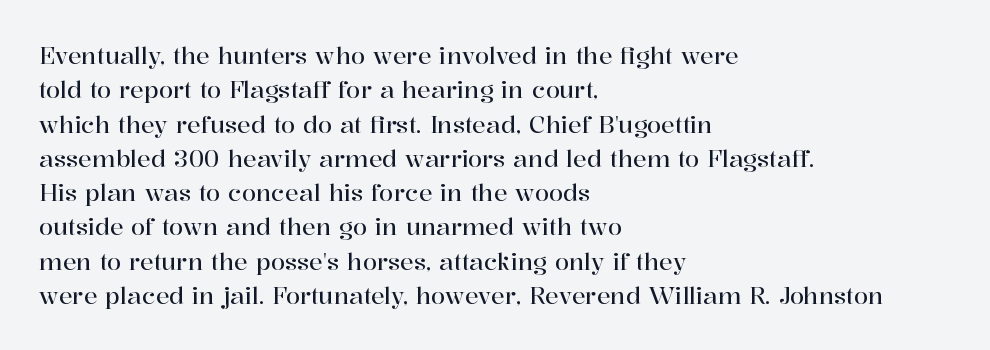
If you drew a ruler down the left edge, every line would touch it. Any mark beneath the type? The region is blank. Vertical spacing — default. It's the straight-up-and-down kind of type.
